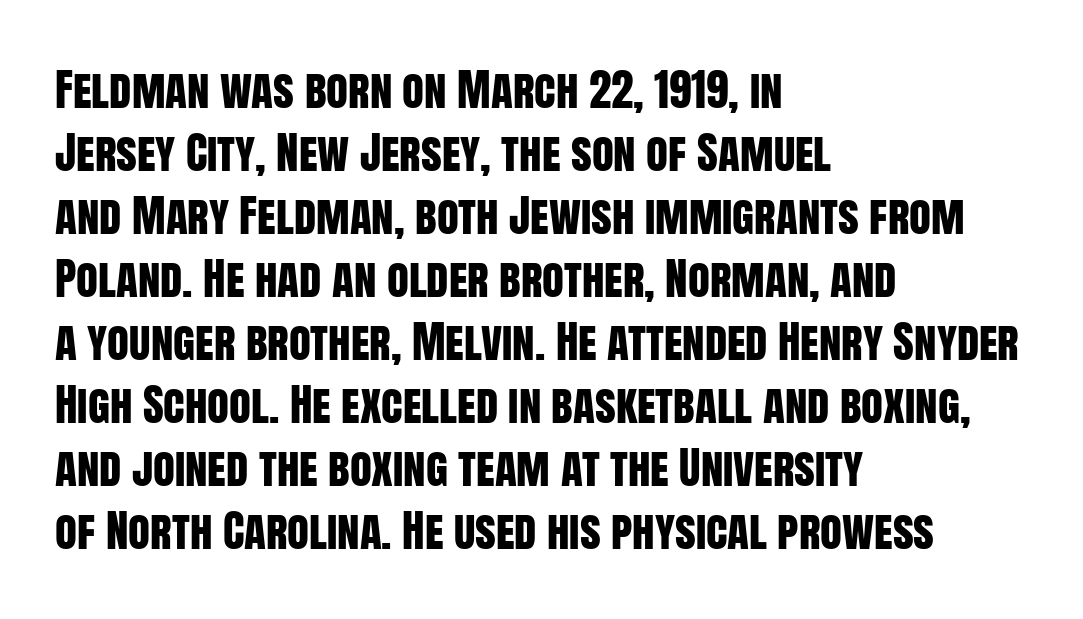
Q: Is the text italic (slanted)? A: No, it is upright.
Q: Is the typeface a serif or a sans-serif typeface? A: Sans-serif.
Q: Is the text underlined? A: No.
Q: How is the paragraph aligned? A: Left-aligned.
Q: Is the spacing between letters normal or unusually wide? A: Normal.
Q: Is the spacing between lines tight, normal or loose? A: Normal.
Q: Width (condensed, normal, or wide)? A: Condensed.
Q: Stroke contrast? A: Low.
Q: x-height? A: Large.
Q: Monospaced? A: No.
